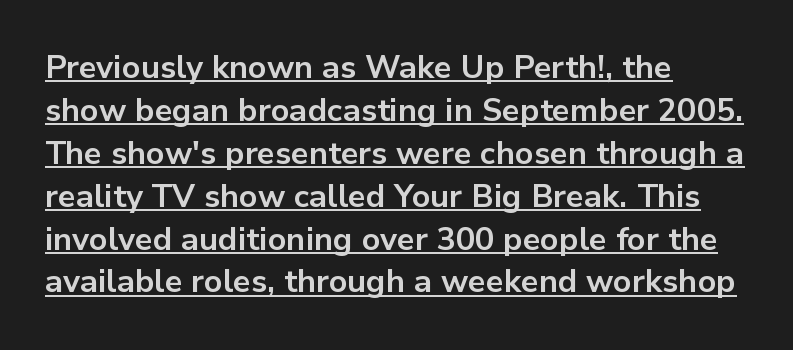
{"serif": "no", "italic": "no", "bold": "yes", "weight": "bold", "width": "normal", "stroke_contrast": "low", "x_height": "medium", "monospaced": "no", "underline": "yes", "align": "left", "line_spacing": "normal", "line_spacing_ratio": 1.34, "letter_spacing": "normal", "letter_spacing_em": 0.0, "glyph_px": 32}
